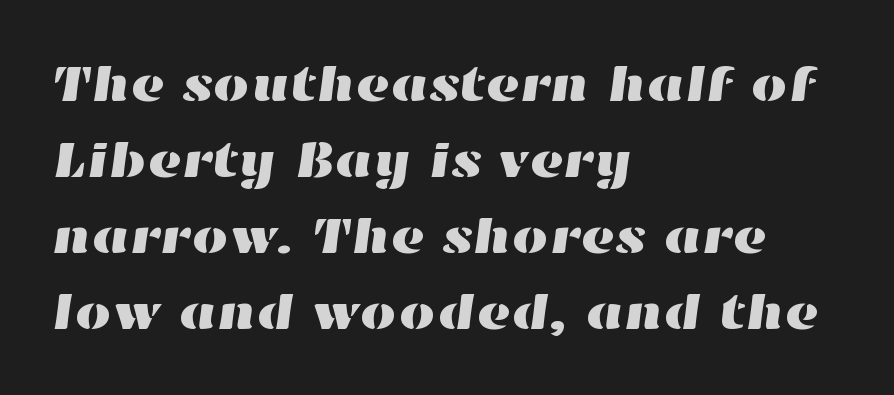
Regular leading. The type is set solid horizontally, with unmodified tracking. Anything drawn beneath the words? Only blank space. The letters advance in unequal steps, a hallmark of proportional type.
